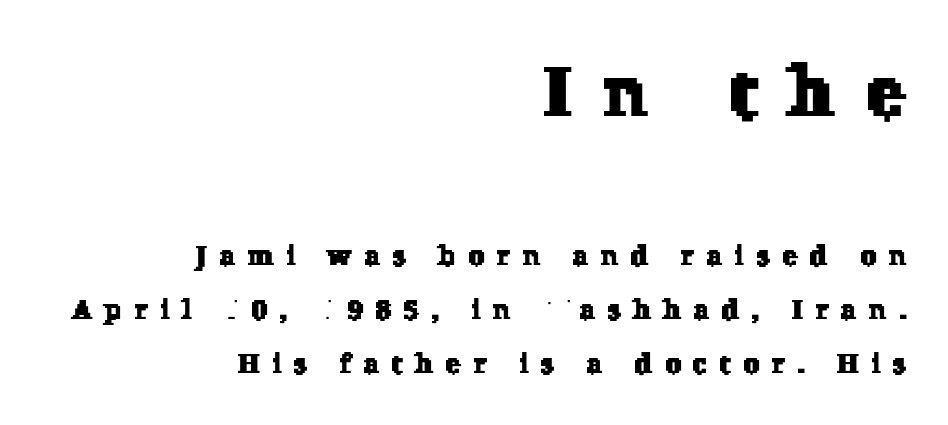
{"serif": "yes", "width": "normal", "stroke_contrast": "low", "x_height": "medium", "monospaced": "no", "underline": "no", "align": "right", "line_spacing": "loose", "line_spacing_ratio": 1.92, "letter_spacing": "wide", "letter_spacing_em": 0.46, "larger_block": "first", "size_ratio": 2.54, "glyph_px": 71}
